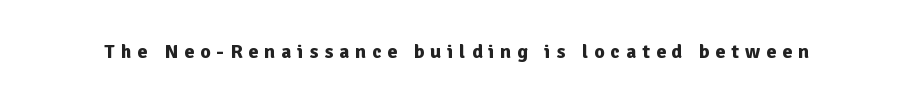
{"italic": "no", "bold": "yes", "underline": "no", "letter_spacing": "wide", "letter_spacing_em": 0.3, "glyph_px": 20}
